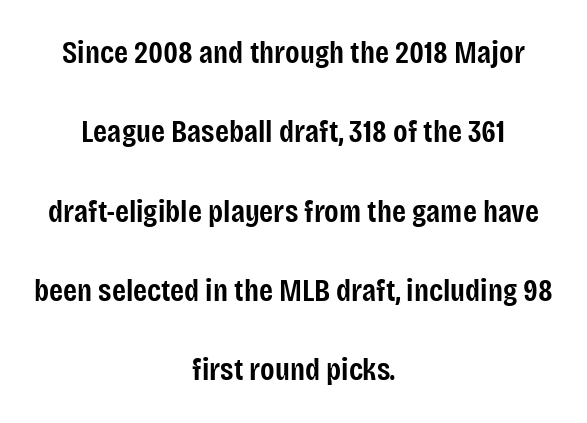
Which margin do the lines hug? Neither — every line sits in the middle. Words appear dense and cohesive because spacing is normal. Successive baselines arrive slowly, with a big drop between each. The gap between lines stays unmarked. Typesetter's note: demi weight, one step under bold.
